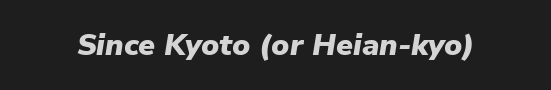
{"italic": "yes", "lean": "right", "slant_degrees": 9, "bold": "yes", "weight": "heavy", "width": "normal", "stroke_contrast": "low", "x_height": "medium", "monospaced": "no", "underline": "no", "letter_spacing": "normal", "letter_spacing_em": 0.0, "glyph_px": 30}
